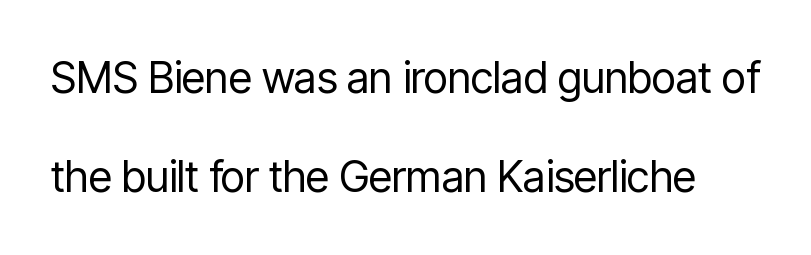
{"serif": "no", "italic": "no", "bold": "no", "weight": "regular", "width": "condensed", "stroke_contrast": "low", "x_height": "medium", "monospaced": "no", "underline": "no", "line_spacing": "loose", "line_spacing_ratio": 2.31, "letter_spacing": "normal", "letter_spacing_em": 0.0, "glyph_px": 43}
